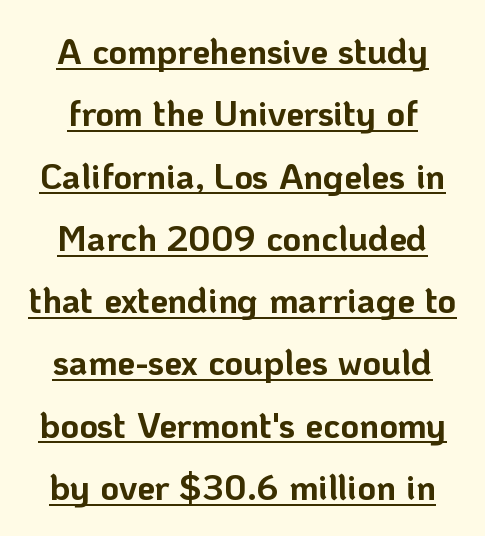
Q: Is the text bold? A: Yes.
Q: Is the text italic (slanted)? A: No, it is upright.
Q: Is the typeface a serif or a sans-serif typeface? A: Sans-serif.
Q: Is the text underlined? A: Yes.
Q: Is the spacing between letters normal or unusually wide? A: Normal.
Q: Width (condensed, normal, or wide)? A: Normal.
Q: Stroke contrast? A: Low.
Q: x-height? A: Medium.
Q: Monospaced? A: No.
